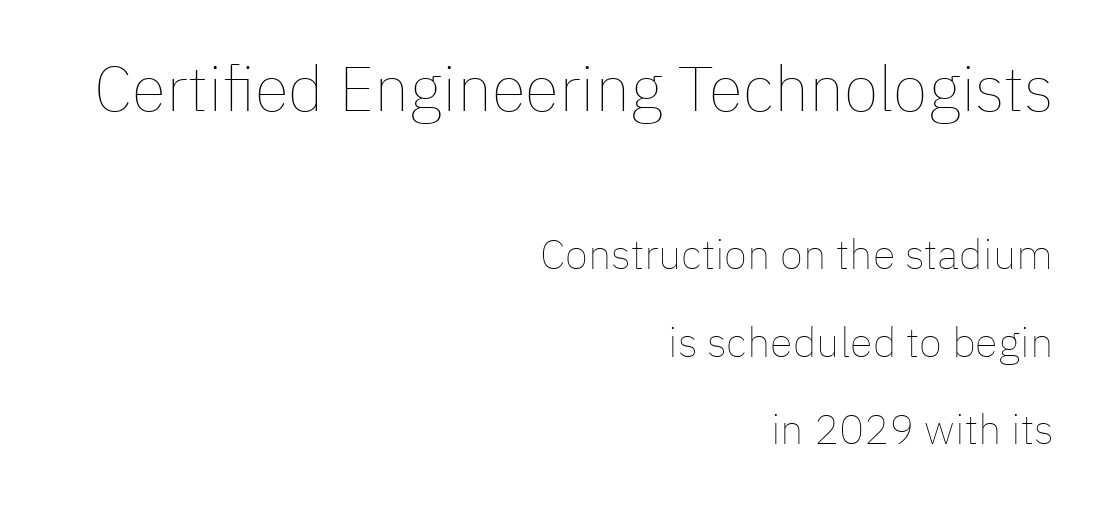
The image shows 63 px thin type, upright; set right-aligned, loose line spacing (2.08x), normal letter spacing, not underlined; the first (top) block is 1.5x larger; low stroke contrast and a medium x-height.
